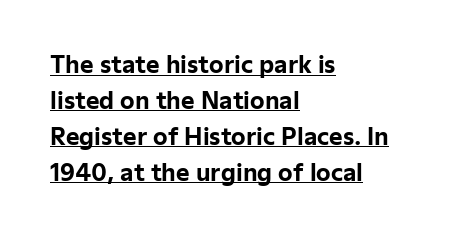
{"italic": "no", "bold": "yes", "underline": "yes", "align": "left", "line_spacing": "normal", "line_spacing_ratio": 1.56, "letter_spacing": "normal", "letter_spacing_em": 0.0, "glyph_px": 23}
